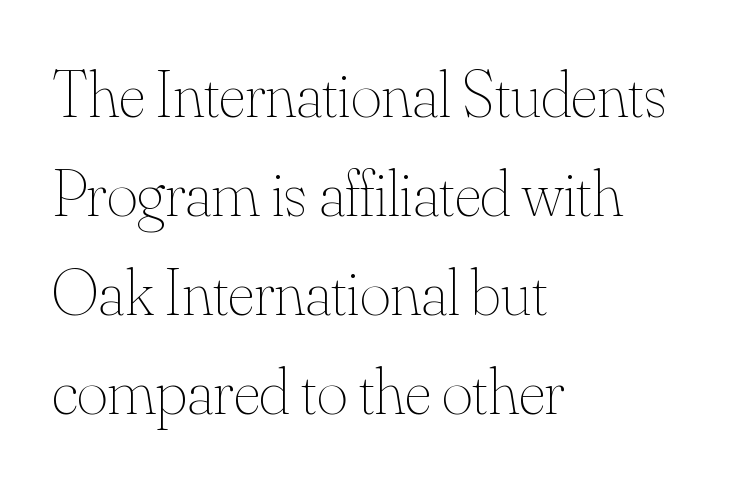
{"italic": "no", "bold": "no", "weight": "thin", "width": "normal", "stroke_contrast": "medium", "x_height": "small", "monospaced": "no", "underline": "no", "align": "left", "line_spacing": "normal", "line_spacing_ratio": 1.5, "letter_spacing": "normal", "letter_spacing_em": 0.0, "glyph_px": 66}
